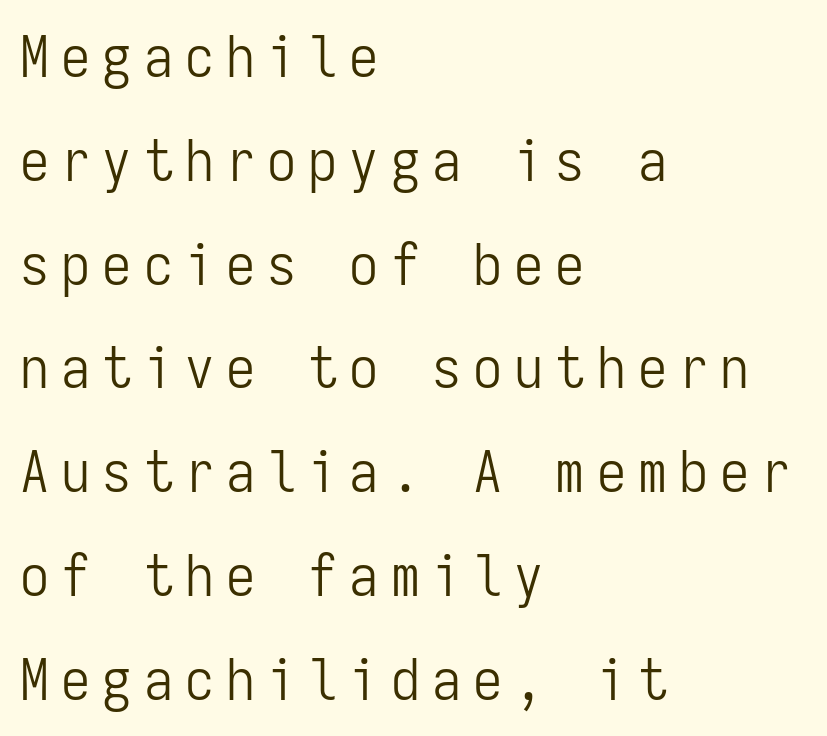
{"serif": "no", "italic": "no", "bold": "no", "weight": "light", "width": "condensed", "stroke_contrast": "low", "x_height": "medium", "monospaced": "yes", "underline": "no", "align": "left", "line_spacing_ratio": 1.79, "letter_spacing": "wide", "letter_spacing_em": 0.21, "glyph_px": 58}
